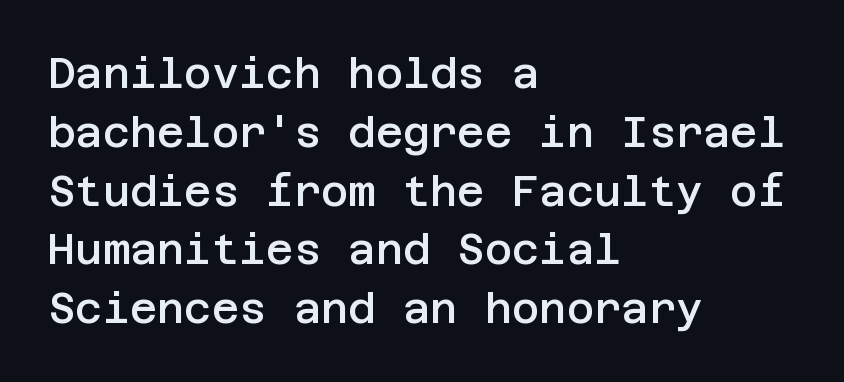
Quick note: underline off. What kind of face is this? One without serifs — a sans. Is there much room between lines? A standard amount, neither cramped nor airy. The lines in this sample share a left origin and differ only in where they stop. Every character sits straight up, as roman type does.
